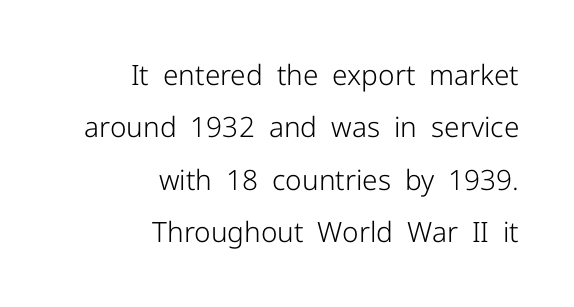
Ink coverage per letter is moderate at most. Line endings align vertically; line beginnings do not. The letters sit at their default tracking, neither squeezed nor spread. Typographically, this falls in the sans-serif category. The rendering uses natural spacing where letterforms have individual widths. Tall strokes in this sample are plumb rather than angled.
